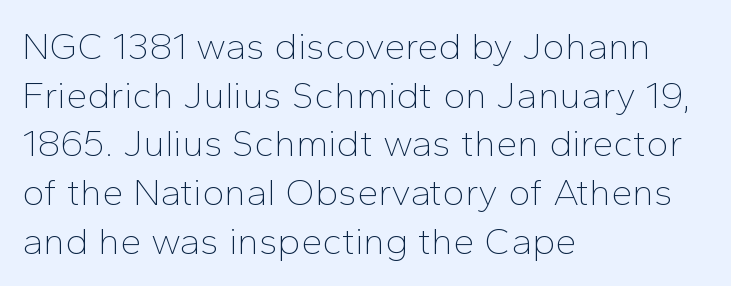
The image shows 38 px thin sans-serif type, upright; set left-aligned, normal line spacing (1.28x), normal letter spacing, not underlined; low stroke contrast and a medium x-height.
